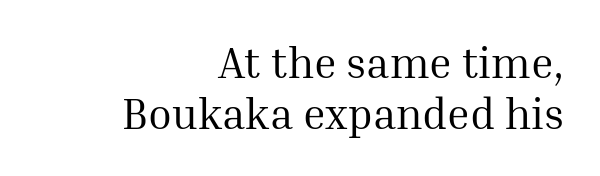
The image shows 43 px regular-weight serif type, upright; set right-aligned, line spacing 1.19x, normal letter spacing, not underlined; medium stroke contrast and a medium x-height.
